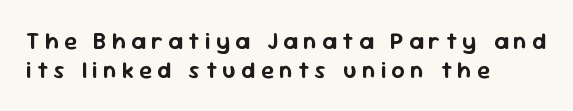
Tracking here is generous; glyphs stand well apart from one another. A roman cut, with each character standing at attention. The space directly below the letters is spotless. Left-aligned paragraph, ragged on the right.
